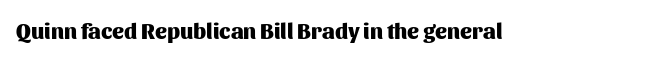
Q: Is the text bold? A: Yes.
Q: Is the text italic (slanted)? A: No, it is upright.
Q: Is the text underlined? A: No.
Q: Is the spacing between letters normal or unusually wide? A: Normal.
